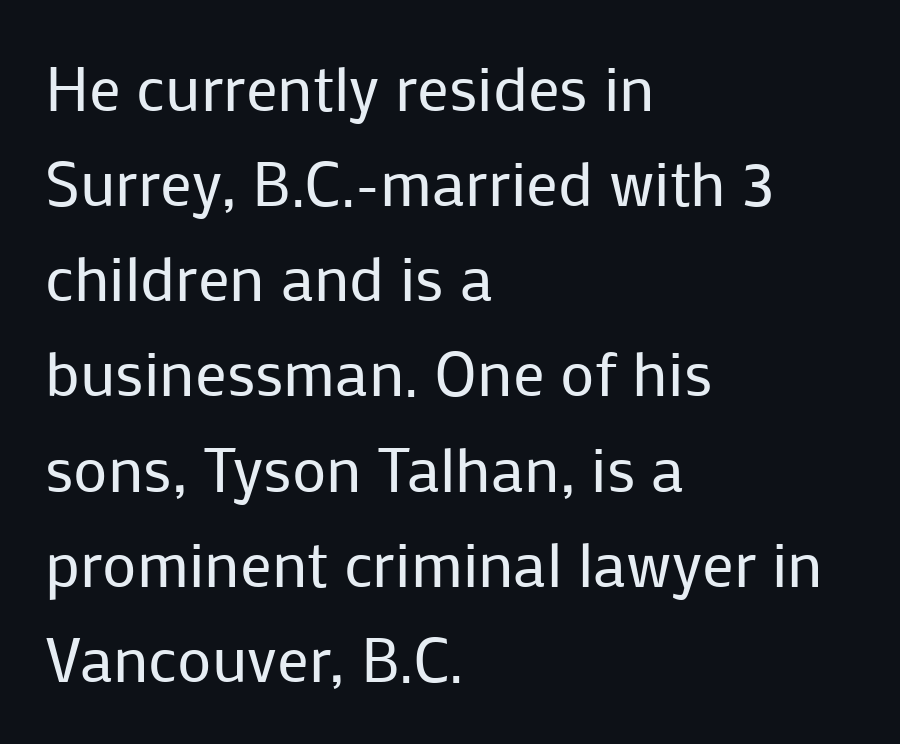
Q: Is the text bold? A: No.
Q: Is the text italic (slanted)? A: No, it is upright.
Q: Is the typeface a serif or a sans-serif typeface? A: Sans-serif.
Q: Is the text underlined? A: No.
Q: How is the paragraph aligned? A: Left-aligned.
Q: Is the spacing between letters normal or unusually wide? A: Normal.
Q: Is the spacing between lines tight, normal or loose? A: Normal.
Q: Width (condensed, normal, or wide)? A: Normal.
Q: Stroke contrast? A: Low.
Q: x-height? A: Medium.
Q: Monospaced? A: No.
